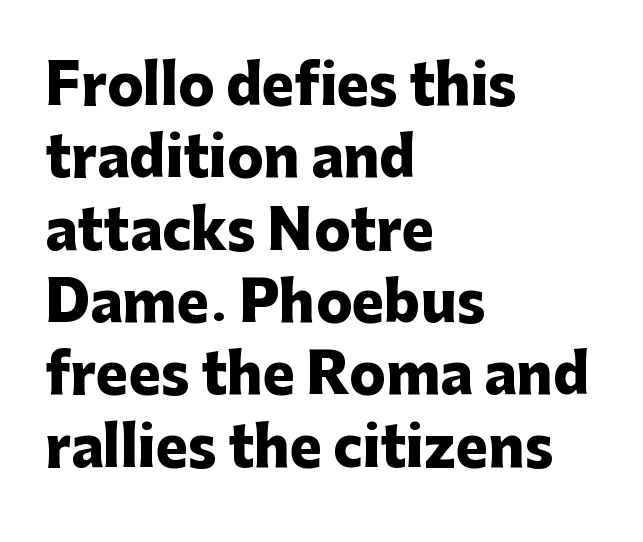
{"serif": "no", "italic": "no", "bold": "yes", "weight": "heavy", "width": "normal", "stroke_contrast": "low", "x_height": "medium", "monospaced": "no", "underline": "no", "align": "left", "line_spacing": "normal", "line_spacing_ratio": 1.34, "letter_spacing": "normal", "letter_spacing_em": 0.0, "glyph_px": 54}
